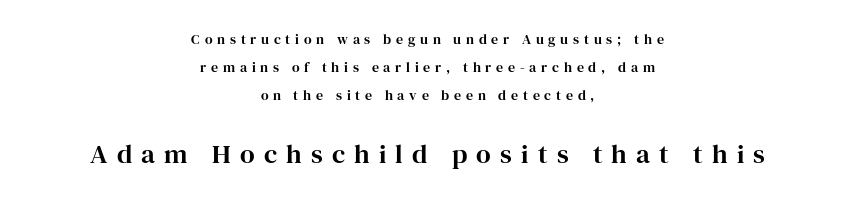
The image shows 27 px text type, upright; set centered, loose line spacing (2.01x), unusually wide letter spacing (+0.34 em), not underlined; the second (bottom) block is 1.93x larger.
